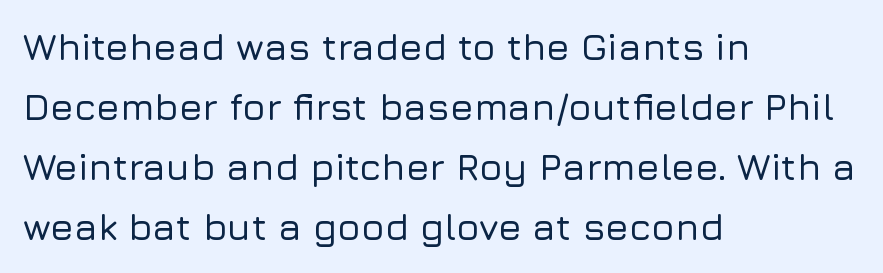
The designer went with a sans here, leaving each stem footless. Horizontal bands of white between lines are of average thickness. A typesetter would call this proportional, since set widths differ per character. A student would call this left alignment; a typographer would say flush left, rag right. Honestly, the letter spacing is just normal — you wouldn't notice it.
